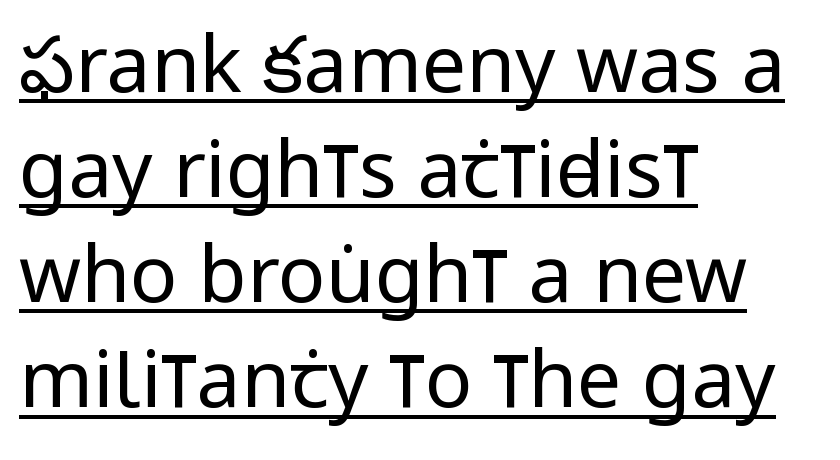
It's the straight-up-and-down kind of type. These lines are set flush left with a ragged right edge. Think standard paragraph weight, or any step lighter than that. The face used here appears with an underline applied. Looks like regular typesetting: each glyph gets only the width it needs. This block has exactly the height ordinary leading produces.
